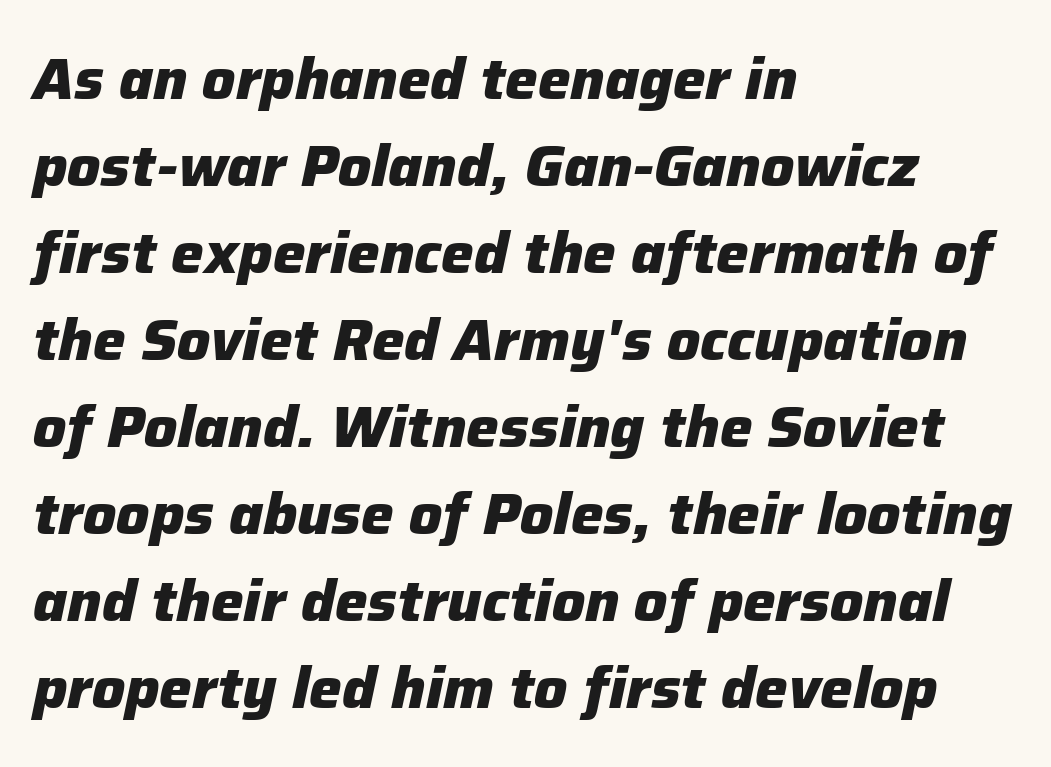
{"italic": "yes", "lean": "right", "slant_degrees": 12, "bold": "yes", "weight": "heavy", "width": "normal", "stroke_contrast": "low", "x_height": "medium", "monospaced": "no", "underline": "no", "align": "left", "line_spacing": "normal", "line_spacing_ratio": 1.5, "letter_spacing": "normal", "letter_spacing_em": 0.0, "glyph_px": 58}
